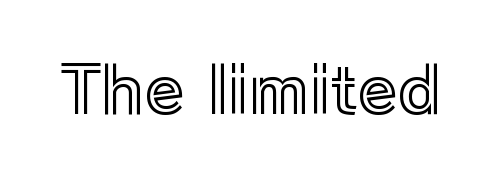
The image shows 65 px text type, upright; set normal letter spacing, not underlined; a medium x-height.
